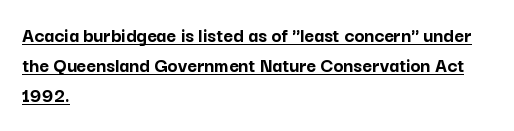
The image shows 21 px bold type, upright; set left-aligned, normal line spacing (1.44x), normal letter spacing, underlined.
